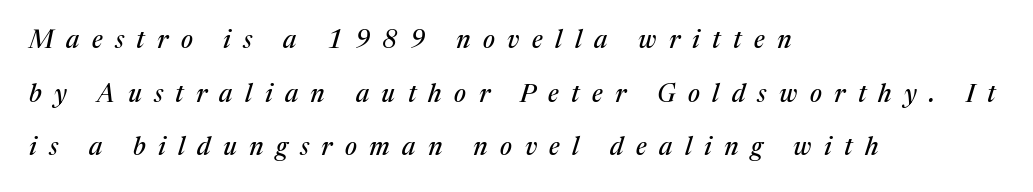
Q: Is the text italic (slanted)? A: Yes, it leans right by about 17 degrees.
Q: Is the text underlined? A: No.
Q: How is the paragraph aligned? A: Left-aligned.
Q: Is the spacing between letters normal or unusually wide? A: Unusually wide.
Q: Is the spacing between lines tight, normal or loose? A: Loose.
